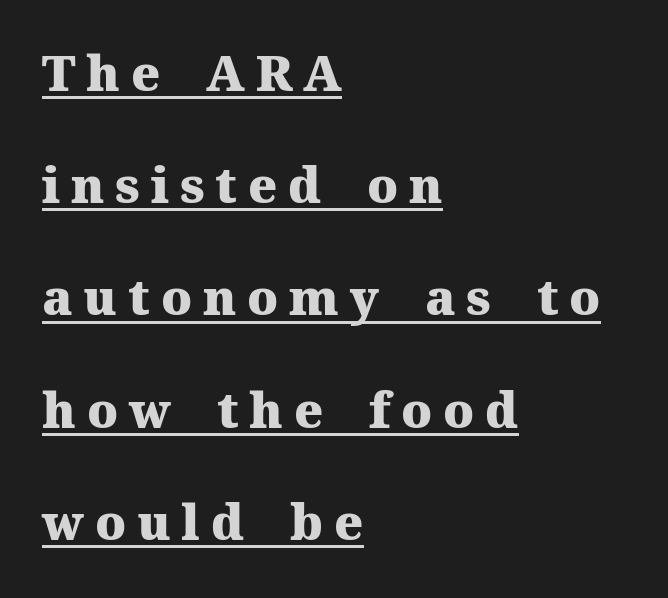
Q: Is the text bold? A: Yes.
Q: Is the text italic (slanted)? A: No, it is upright.
Q: Is the typeface a serif or a sans-serif typeface? A: Serif.
Q: Is the text underlined? A: Yes.
Q: How is the paragraph aligned? A: Left-aligned.
Q: Is the spacing between letters normal or unusually wide? A: Unusually wide.
Q: Is the spacing between lines tight, normal or loose? A: Loose.
Q: Width (condensed, normal, or wide)? A: Normal.
Q: Stroke contrast? A: Medium.
Q: x-height? A: Medium.
Q: Monospaced? A: No.
